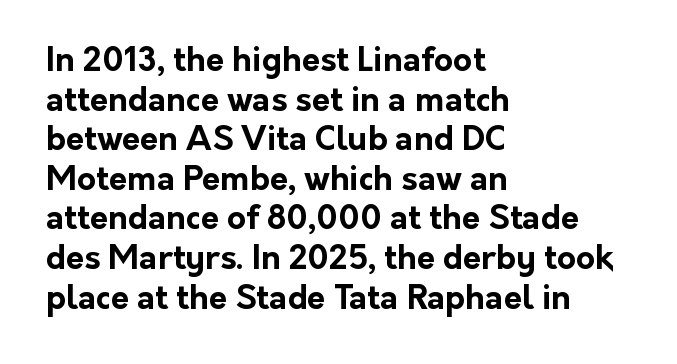
{"serif": "no", "italic": "no", "bold": "yes", "weight": "bold", "width": "normal", "stroke_contrast": "low", "x_height": "medium", "monospaced": "no", "underline": "no", "align": "left", "line_spacing_ratio": 1.2, "letter_spacing": "normal", "letter_spacing_em": 0.0, "glyph_px": 33}
